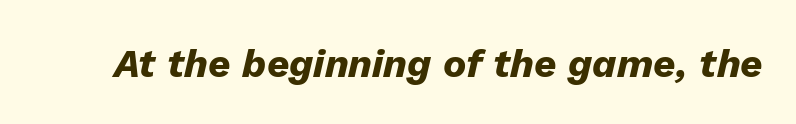
The passage shown is emphatically bold. Slant detected: the letters are inclined. The foot of each line stays bare and open. How are the letters spaced? Ordinarily, with no added tracking.
